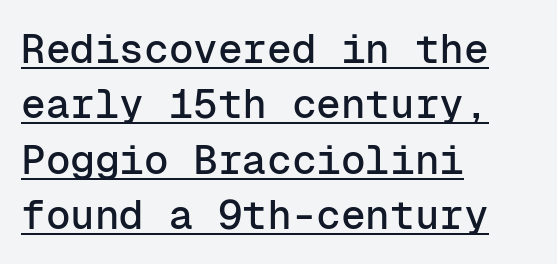
The image shows 41 px sans-serif type, upright, monospaced; set left-aligned, normal line spacing (1.35x), normal letter spacing, underlined; low stroke contrast and a medium x-height.
